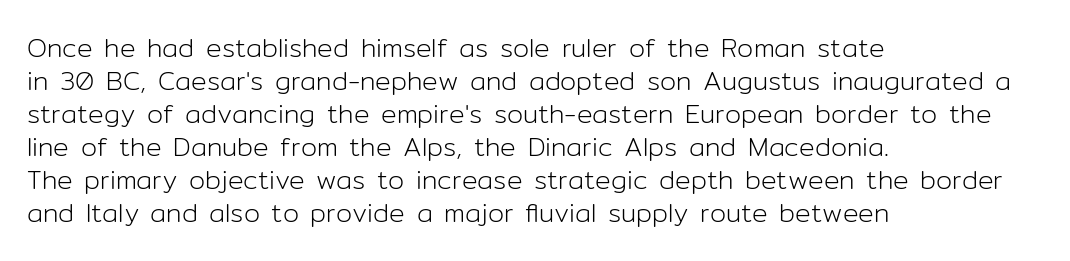
Q: Is the text bold? A: No.
Q: Is the text italic (slanted)? A: No, it is upright.
Q: Is the text underlined? A: No.
Q: How is the paragraph aligned? A: Left-aligned.
Q: Is the spacing between letters normal or unusually wide? A: Normal.
Q: Is the spacing between lines tight, normal or loose? A: Normal.
